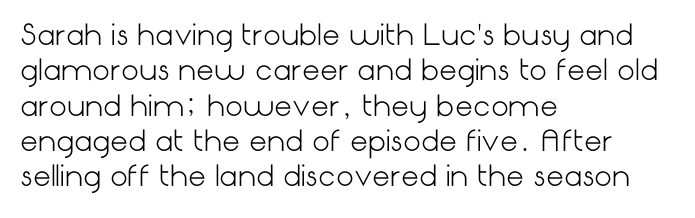
{"serif": "no", "italic": "no", "bold": "no", "weight": "light", "width": "normal", "stroke_contrast": "low", "x_height": "medium", "underline": "no", "align": "left", "line_spacing": "normal", "line_spacing_ratio": 1.26, "letter_spacing": "normal", "letter_spacing_em": 0.0, "glyph_px": 28}
